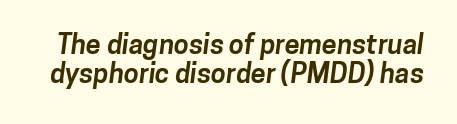
The image shows 27 px bold type; set tight line spacing (1.09x), normal letter spacing, not underlined.
